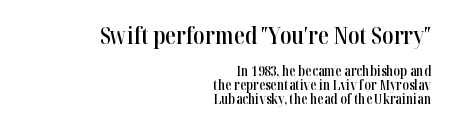
The image shows 24 px text type, upright; set right-aligned, tight line spacing (1.0x), normal letter spacing, not underlined; the first (top) block is 1.71x larger.
